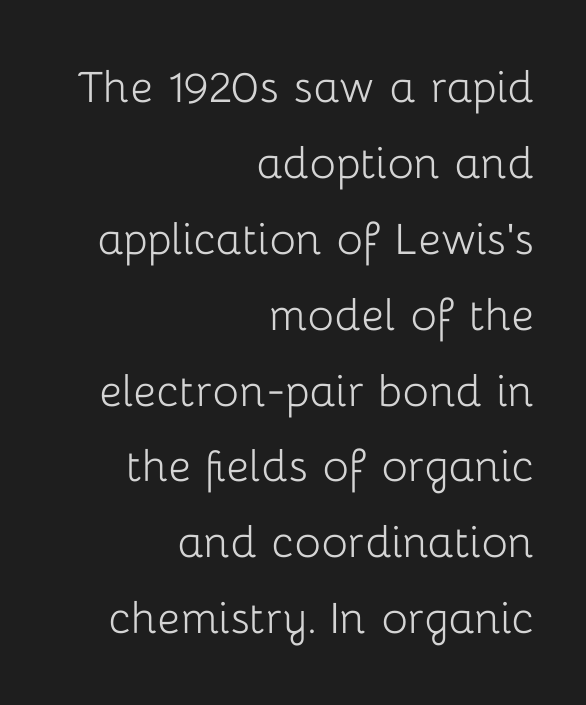
{"serif": "no", "italic": "no", "bold": "no", "weight": "light", "width": "normal", "stroke_contrast": "low", "x_height": "medium", "monospaced": "no", "underline": "no", "align": "right", "line_spacing": "normal", "line_spacing_ratio": 1.38, "letter_spacing": "normal", "letter_spacing_em": 0.0, "glyph_px": 55}
